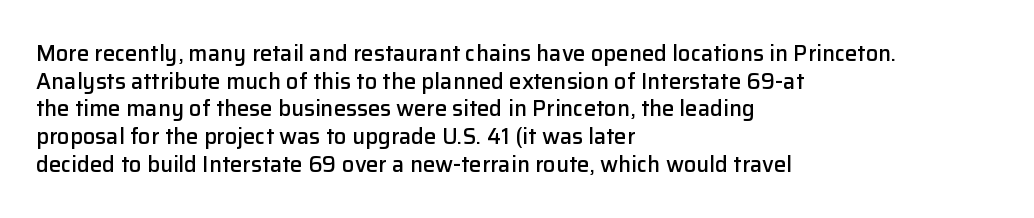
You can tell it's not italic because the verticals are truly vertical. Underlining? Definitely not there. Teacher's note: observe the even left margin — that is flush-left alignment. On the weight axis this lands at semibold, roughly 600.
